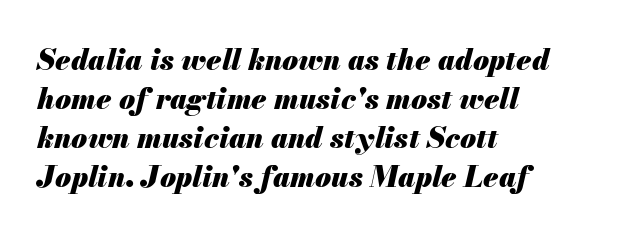
The image shows 29 px heavy type, italic (leaning right); set left-aligned, normal line spacing (1.34x), normal letter spacing, not underlined; medium stroke contrast and a small x-height.
